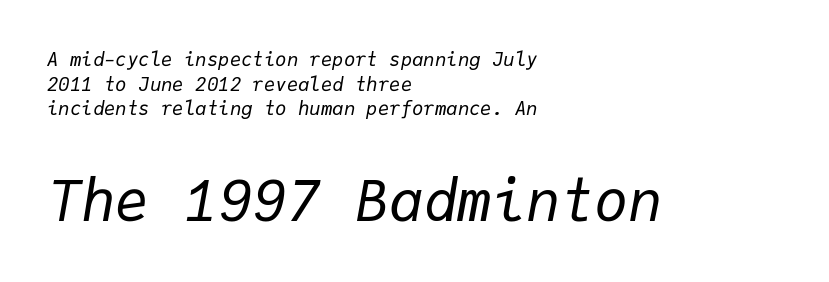
The image shows 57 px regular-weight type, italic (leaning right), monospaced; set left-aligned, normal line spacing (1.29x), normal letter spacing, not underlined; the second (bottom) block is 3.0x larger; low stroke contrast and a medium x-height.
